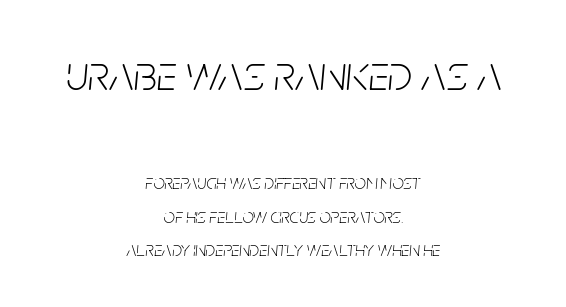
The image shows 50 px light, condensed type, italic (leaning right); set centered, normal line spacing (1.68x), normal letter spacing, not underlined; the first (top) block is 2.5x larger; low stroke contrast and a large x-height.
